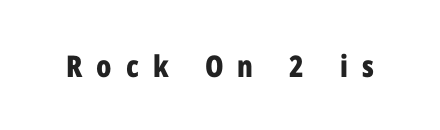
{"serif": "no", "italic": "no", "bold": "yes", "weight": "bold", "width": "condensed", "stroke_contrast": "low", "x_height": "medium", "monospaced": "no", "underline": "no", "letter_spacing": "wide", "letter_spacing_em": 0.47, "glyph_px": 30}
